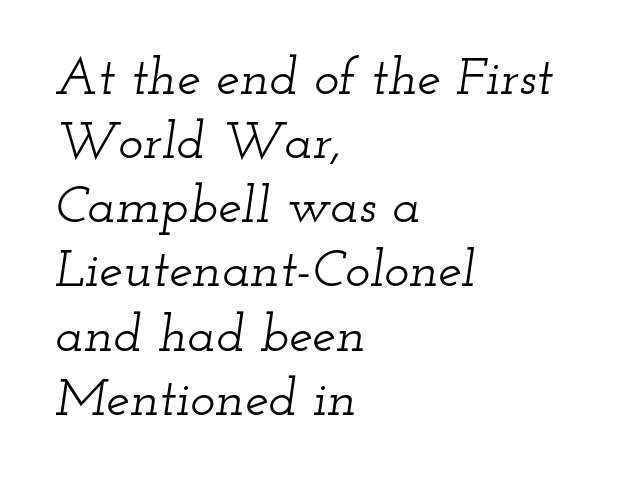
Q: Is the text italic (slanted)? A: Yes, it leans right by about 12 degrees.
Q: Is the typeface a serif or a sans-serif typeface? A: Serif.
Q: Is the text underlined? A: No.
Q: How is the paragraph aligned? A: Left-aligned.
Q: Is the spacing between letters normal or unusually wide? A: Normal.
Q: Width (condensed, normal, or wide)? A: Wide.
Q: Stroke contrast? A: Low.
Q: x-height? A: Small.
Q: Monospaced? A: No.
